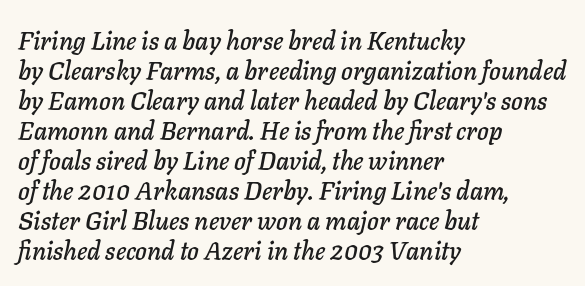
The ragged edge is on the right, which tells us the setting is flush left. Each word holds together tightly as a unit, with standard inter-letter gaps. Just letters on the line, the space beneath them empty. Characters are canted at an angle relative to the baseline's perpendicular.
